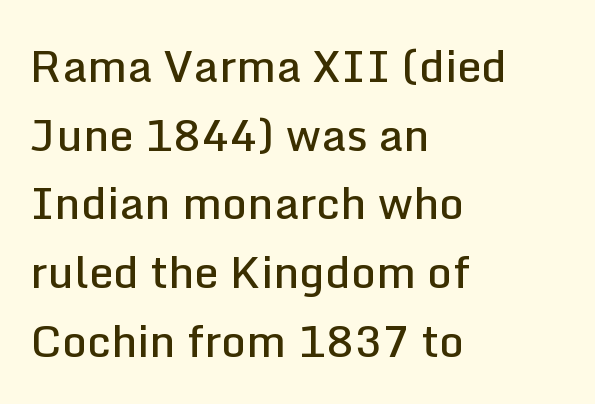
Q: Is the text bold? A: Semi-bold.
Q: Is the text italic (slanted)? A: No, it is upright.
Q: Is the typeface a serif or a sans-serif typeface? A: Sans-serif.
Q: Is the text underlined? A: No.
Q: How is the paragraph aligned? A: Left-aligned.
Q: Is the spacing between letters normal or unusually wide? A: Normal.
Q: Is the spacing between lines tight, normal or loose? A: Normal.
Q: Width (condensed, normal, or wide)? A: Normal.
Q: Stroke contrast? A: Low.
Q: x-height? A: Medium.
Q: Monospaced? A: No.
